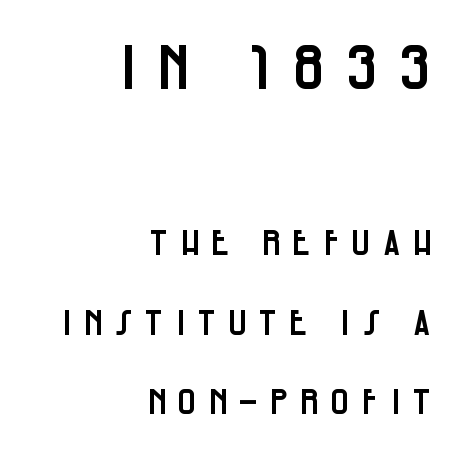
Q: Is the text italic (slanted)? A: No, it is upright.
Q: Is the typeface a serif or a sans-serif typeface? A: Sans-serif.
Q: Is the text underlined? A: No.
Q: How is the paragraph aligned? A: Right-aligned.
Q: Is the spacing between letters normal or unusually wide? A: Unusually wide.
Q: Is the spacing between lines tight, normal or loose? A: Loose.
Q: Which block of text is set in a larger size, the first (top) or the second (bottom)? A: The first (top) one.
Q: Width (condensed, normal, or wide)? A: Condensed.
Q: Stroke contrast? A: Low.
Q: x-height? A: Large.
Q: Monospaced? A: No.
